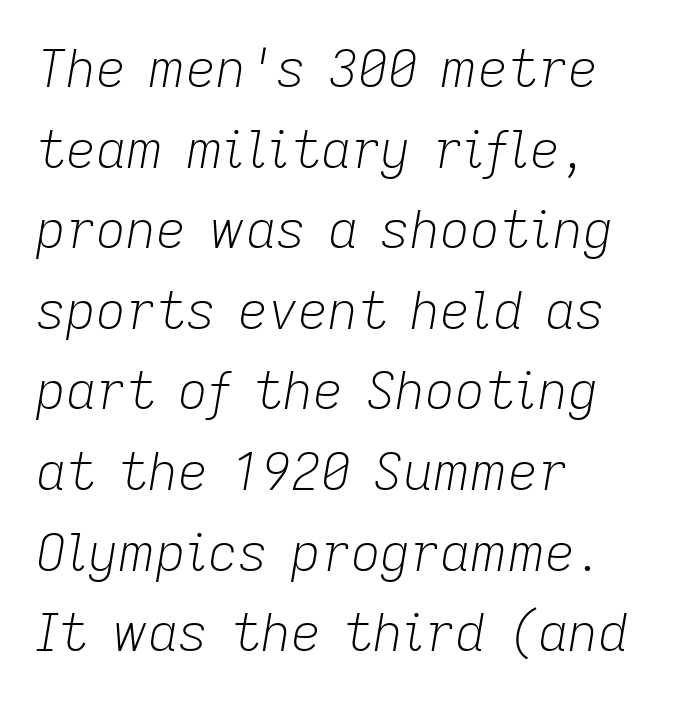
The image shows 52 px light type, italic (leaning right); set left-aligned, normal line spacing (1.55x), normal letter spacing, not underlined; low stroke contrast and a medium x-height.
